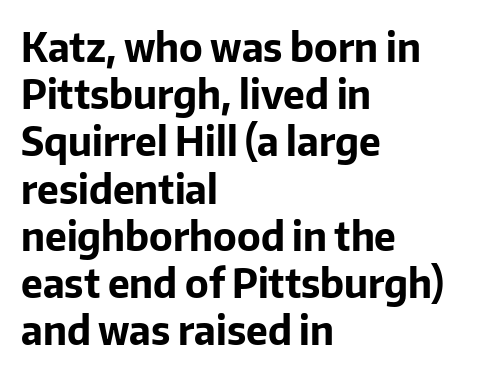
{"serif": "no", "italic": "no", "bold": "yes", "weight": "bold", "width": "normal", "stroke_contrast": "low", "x_height": "medium", "monospaced": "no", "underline": "no", "align": "left", "line_spacing_ratio": 1.21, "letter_spacing": "normal", "letter_spacing_em": 0.0, "glyph_px": 39}
